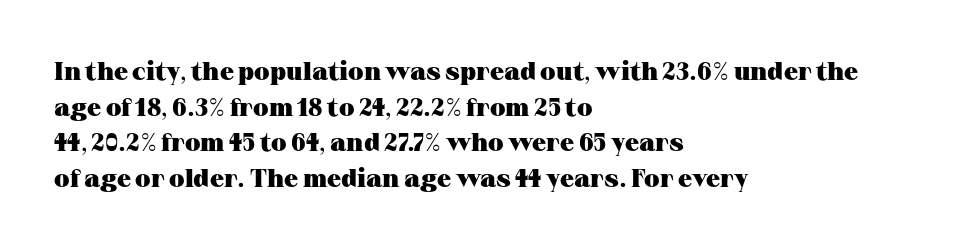
This rendering leaves character spacing at its baseline value. Any mark beneath the type? The region is blank. This is roman type, the default non-slanted kind. Pretty heavy lettering here — definitely bold. Notice how descenders clear the ascenders below comfortably — that's standard leading. All the whitespace from short lines collects on the right.
